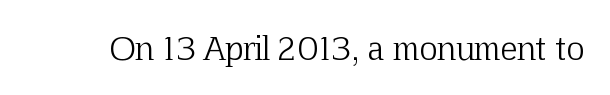
The foot of each line stays bare and open. Spacing verdict: proportional, widths tailored to each character. The lettering stays uniformly vertical, giving the passage a roman look. The type is set solid horizontally, with unmodified tracking. The strokes carry an ordinary text weight at most.
